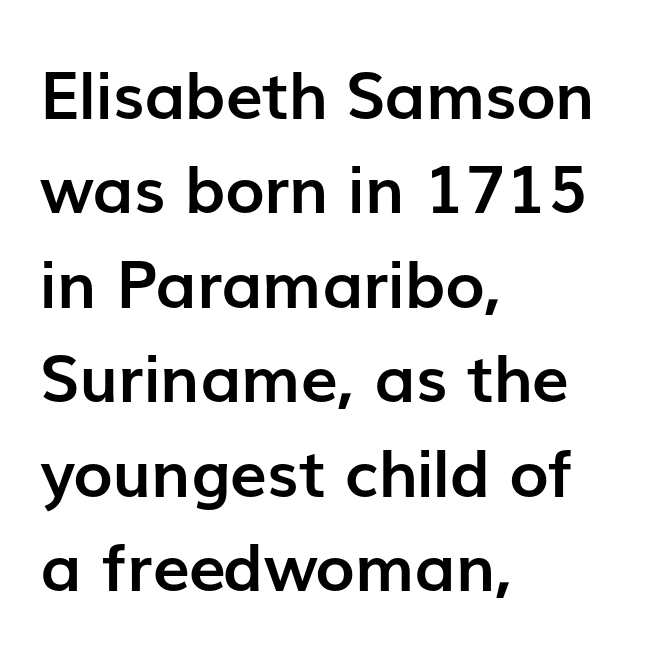
Students, observe: this is what conventionally led text looks like. Font category for this specimen: sans-serif. Here the glyphs are tracked normally, forming tight word shapes. Which margin do the lines hug? The left one — the right edge is uneven. You could not count columns in this text — the font is proportionally spaced. Only glyphs here, with clear space below each row.
